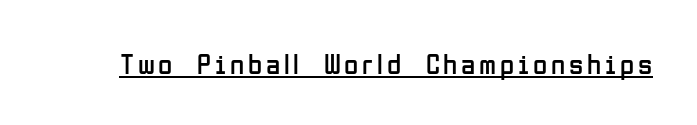
The image shows 29 px regular-weight, condensed sans-serif type, upright; set underlined; low stroke contrast and a medium x-height.
